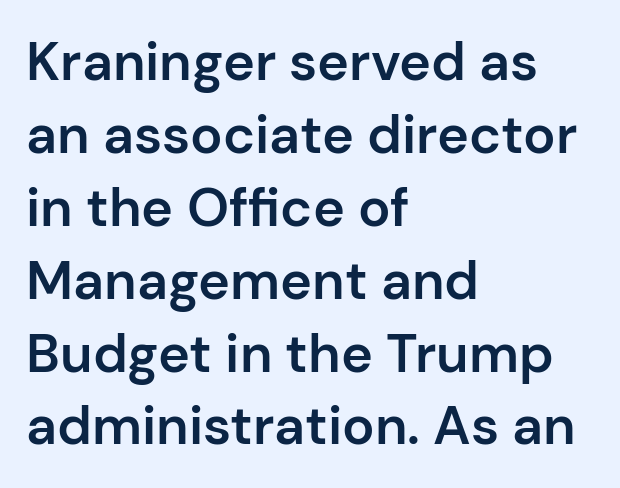
{"serif": "no", "italic": "no", "bold": "semi", "weight": "semibold", "width": "normal", "stroke_contrast": "low", "x_height": "medium", "monospaced": "no", "underline": "no", "align": "left", "line_spacing": "normal", "line_spacing_ratio": 1.35, "letter_spacing": "normal", "letter_spacing_em": 0.0, "glyph_px": 54}
